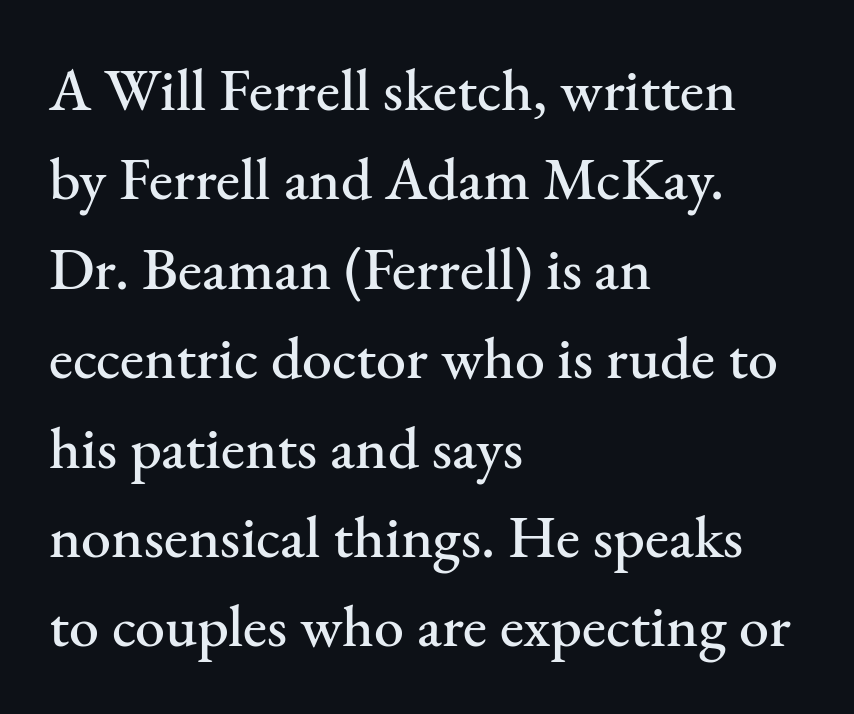
Q: Is the text italic (slanted)? A: No, it is upright.
Q: Is the typeface a serif or a sans-serif typeface? A: Serif.
Q: Is the text underlined? A: No.
Q: How is the paragraph aligned? A: Left-aligned.
Q: Is the spacing between letters normal or unusually wide? A: Normal.
Q: Is the spacing between lines tight, normal or loose? A: Normal.
Q: Width (condensed, normal, or wide)? A: Normal.
Q: Stroke contrast? A: Medium.
Q: x-height? A: Small.
Q: Monospaced? A: No.
